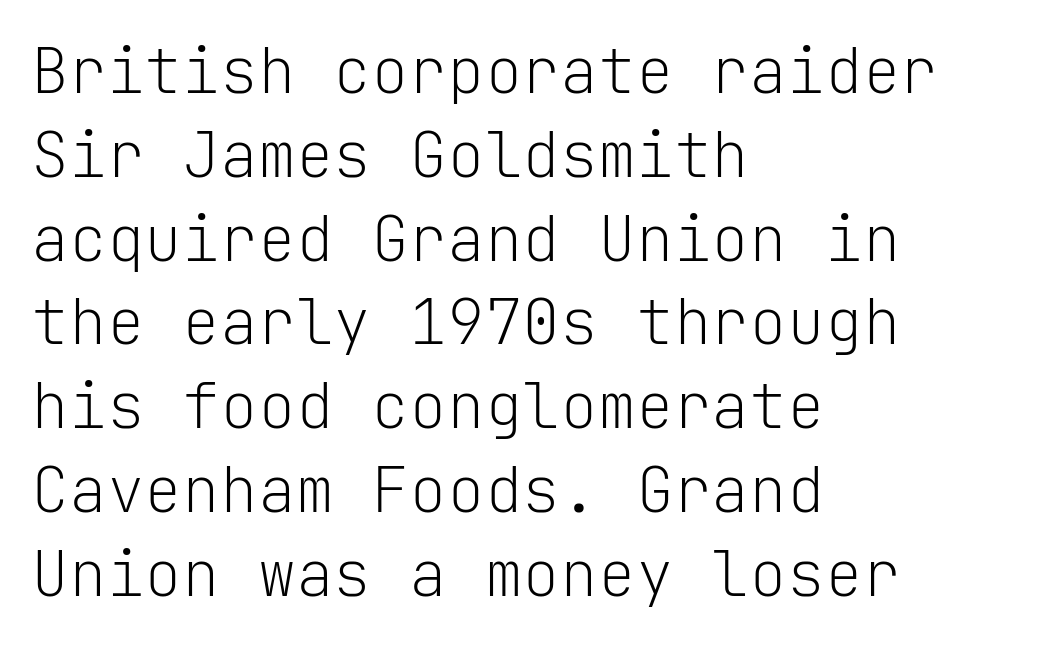
The image shows 63 px light sans-serif type, upright, monospaced; set left-aligned, normal line spacing (1.33x), normal letter spacing, not underlined; low stroke contrast and a medium x-height.
